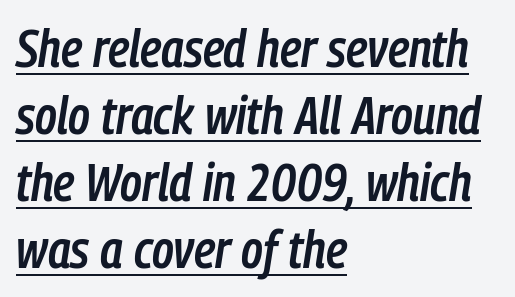
You can see a thin bar hugging the bottom of the glyphs. Heft: intermediate — a semibold. Does the lettering tilt? It does — this is italic. The rows are spaced the way most documents space them. Spacing verdict: proportional, widths tailored to each character. Left-aligned paragraph, ragged on the right.
